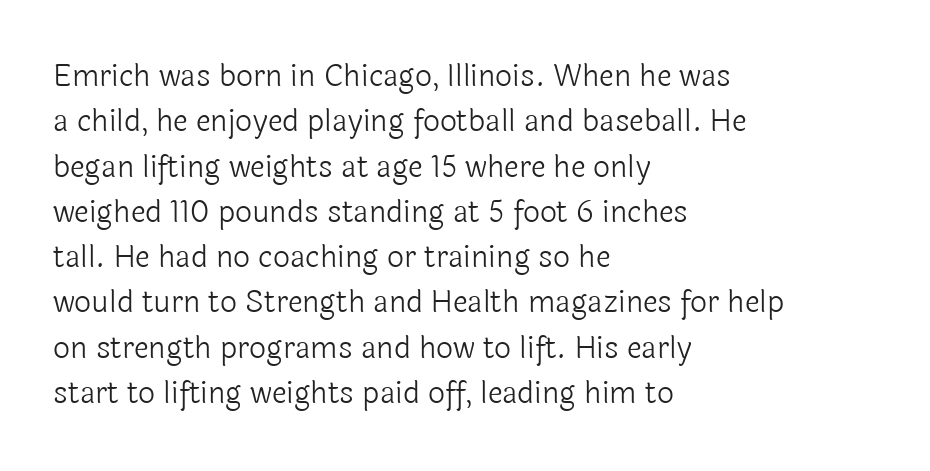
Vertical spacing — default. The letters stand straight up with perfectly vertical stems. This rendering uses left alignment, leaving the right contour irregular. No extra tracking has been applied to these lines.
